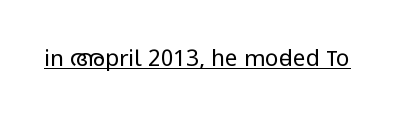
Q: Is the text bold? A: No.
Q: Is the text italic (slanted)? A: No, it is upright.
Q: Is the text underlined? A: Yes.
Q: Is the spacing between letters normal or unusually wide? A: Normal.
